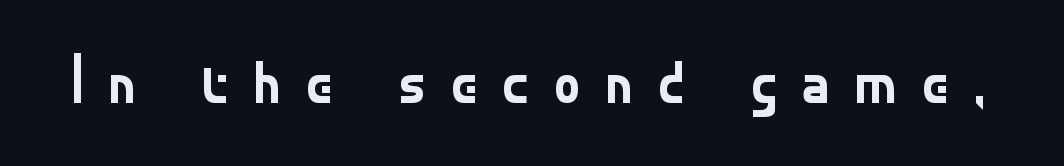
The image shows 70 px regular-weight sans-serif type, upright; set unusually wide letter spacing (+0.32 em), not underlined; low stroke contrast and a small x-height.
